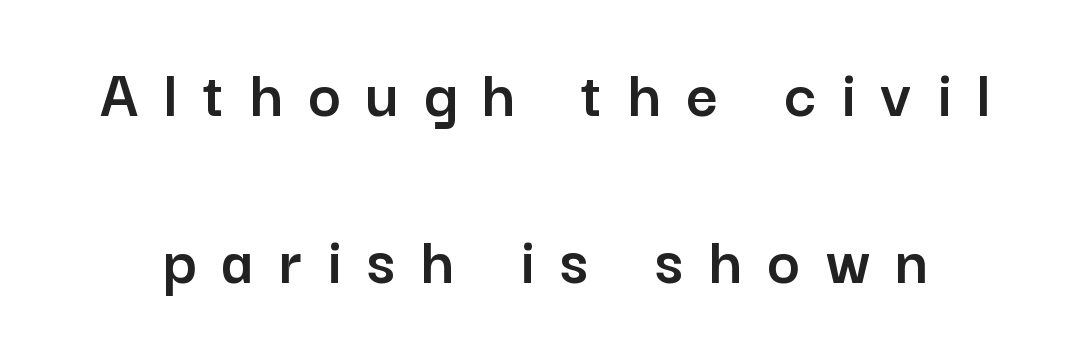
Q: Is the text italic (slanted)? A: No, it is upright.
Q: Is the typeface a serif or a sans-serif typeface? A: Sans-serif.
Q: Is the text underlined? A: No.
Q: Is the spacing between letters normal or unusually wide? A: Unusually wide.
Q: Is the spacing between lines tight, normal or loose? A: Loose.
Q: Width (condensed, normal, or wide)? A: Normal.
Q: Stroke contrast? A: Low.
Q: x-height? A: Medium.
Q: Monospaced? A: No.
